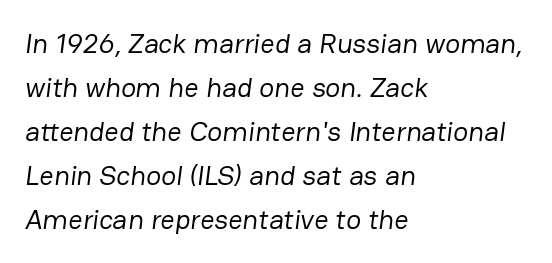
Q: Is the text bold? A: No.
Q: Is the typeface a serif or a sans-serif typeface? A: Sans-serif.
Q: Is the text underlined? A: No.
Q: How is the paragraph aligned? A: Left-aligned.
Q: Is the spacing between letters normal or unusually wide? A: Normal.
Q: Is the spacing between lines tight, normal or loose? A: Normal.
Q: Width (condensed, normal, or wide)? A: Normal.
Q: Stroke contrast? A: Low.
Q: x-height? A: Medium.
Q: Monospaced? A: No.
